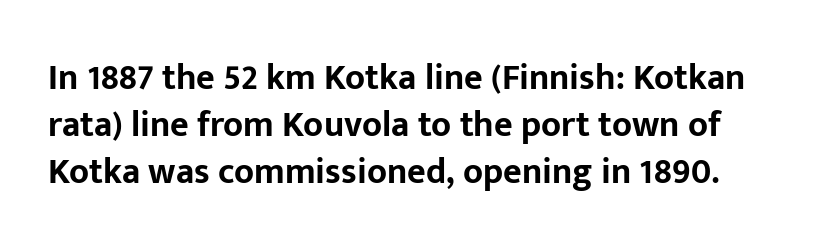
The image shows 36 px bold sans-serif type, upright; set normal line spacing (1.31x), normal letter spacing, not underlined; low stroke contrast and a medium x-height.
